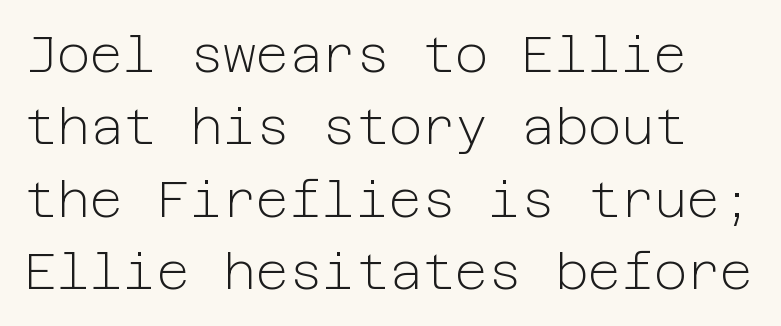
{"serif": "no", "italic": "no", "bold": "no", "weight": "light", "width": "normal", "stroke_contrast": "low", "x_height": "medium", "underline": "no", "line_spacing": "normal", "line_spacing_ratio": 1.42, "letter_spacing": "normal", "letter_spacing_em": 0.0, "glyph_px": 51}
